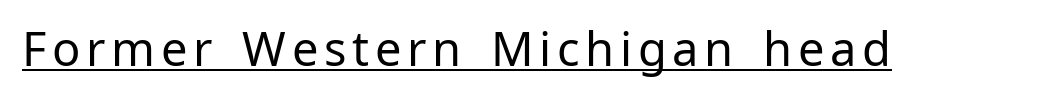
{"serif": "no", "italic": "no", "bold": "no", "weight": "regular", "width": "normal", "stroke_contrast": "low", "x_height": "medium", "monospaced": "no", "underline": "yes", "glyph_px": 47}
